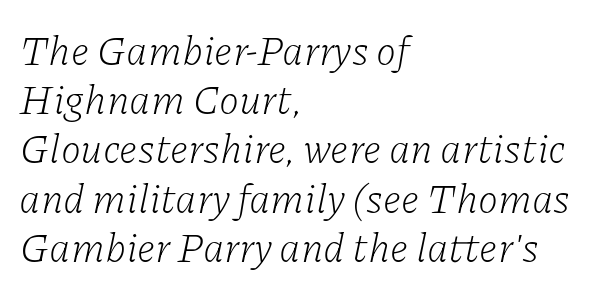
In terms of letterspacing, this is plain default setting. Looking at the ascenders, they clearly lean. Reading down the block, your eye returns to a fixed left position each line. Just letters on the line, the space beneath them empty. This is not heavy type; no bold has been used. The designer went with a serif here, giving each stem small feet.
